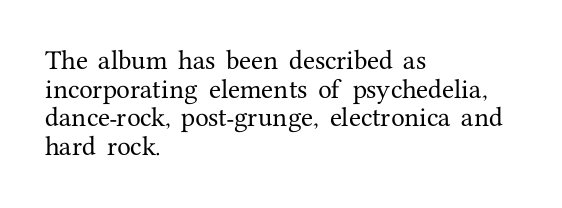
A normal amount of white space separates one row of letters from the next. Unmarked baselines from the first word to the last. These lines were composed using upright roman letters. Compared with typical body copy, the letter spacing here is the same. Line beginnings align vertically; line endings do not.
